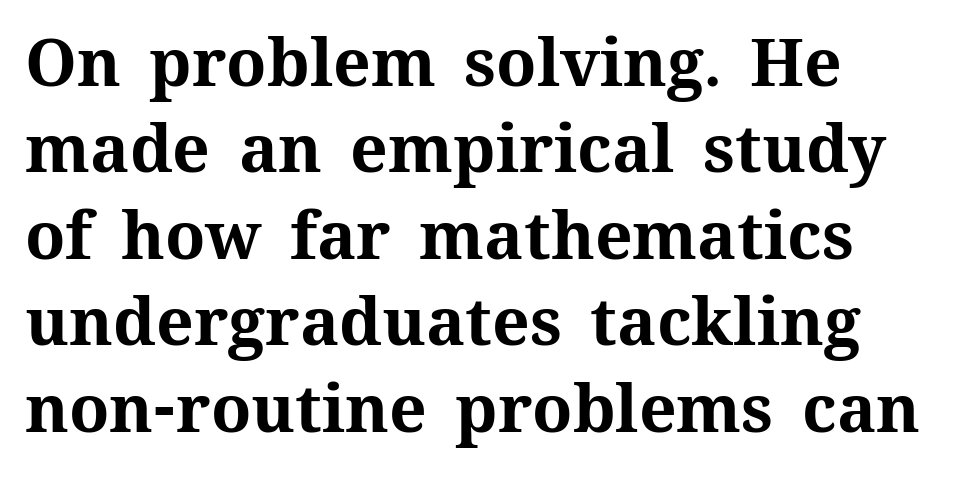
The image shows 66 px bold type, upright; set left-aligned, normal line spacing (1.31x), normal letter spacing, not underlined; medium stroke contrast and a medium x-height.
